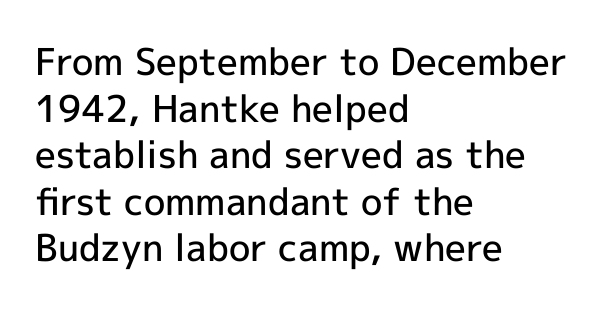
{"serif": "no", "italic": "no", "bold": "semi", "weight": "semibold", "width": "normal", "x_height": "medium", "monospaced": "no", "underline": "no", "align": "left", "line_spacing": "normal", "line_spacing_ratio": 1.26, "letter_spacing": "normal", "letter_spacing_em": 0.0, "glyph_px": 37}
